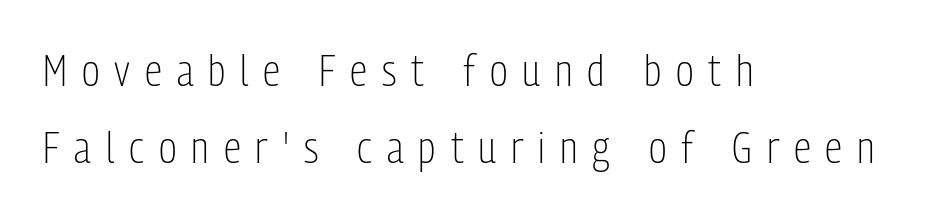
{"serif": "no", "italic": "no", "bold": "no", "weight": "light", "width": "condensed", "stroke_contrast": "low", "x_height": "medium", "monospaced": "no", "underline": "no", "align": "left", "line_spacing_ratio": 1.76, "letter_spacing": "wide", "letter_spacing_em": 0.34, "glyph_px": 44}
